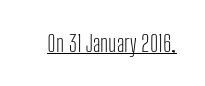
Students, observe the line beneath the letters — that is underlining. You can tell it's not italic because the verticals are truly vertical. Stems here are at most as thick as an everyday book face. Between one letter and the next there's only the usual sliver of space.
